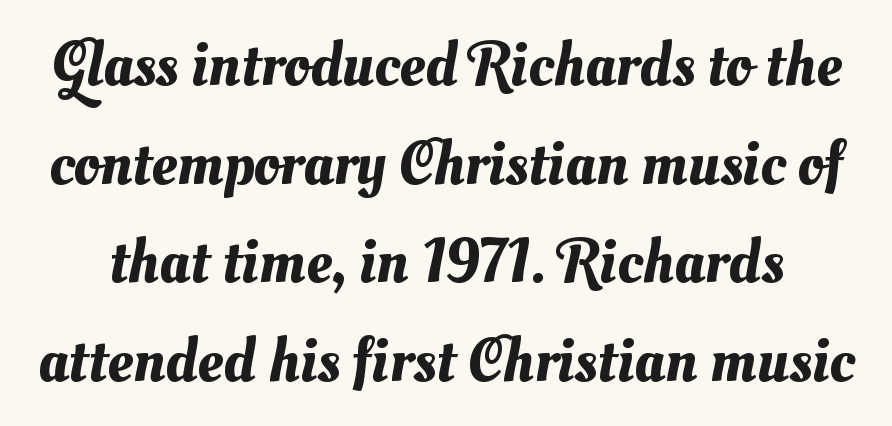
{"width": "normal", "stroke_contrast": "medium", "x_height": "small", "monospaced": "no", "underline": "no", "line_spacing": "normal", "line_spacing_ratio": 1.54, "letter_spacing": "normal", "letter_spacing_em": 0.0, "glyph_px": 64}
